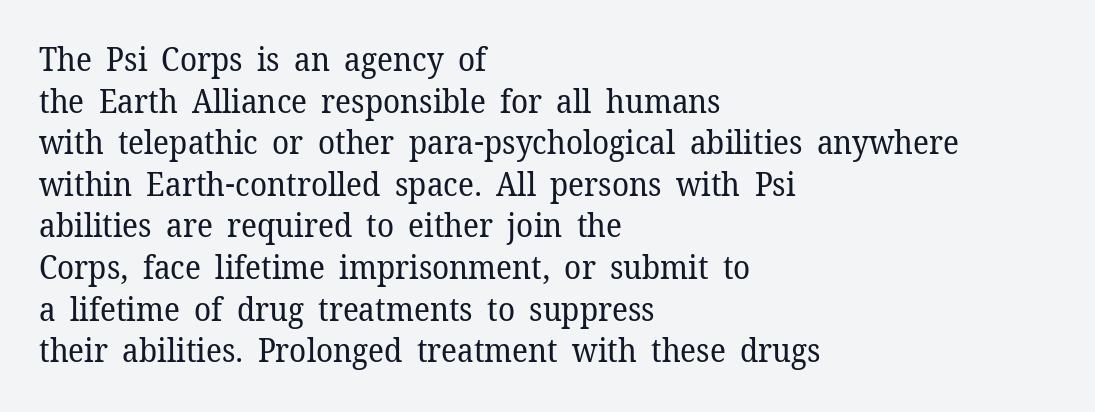
{"serif": "yes", "italic": "no", "bold": "no", "weight": "regular", "width": "normal", "stroke_contrast": "low", "x_height": "medium", "monospaced": "no", "underline": "no", "align": "left", "line_spacing": "normal", "line_spacing_ratio": 1.3, "letter_spacing": "normal", "letter_spacing_em": 0.0, "glyph_px": 32}
